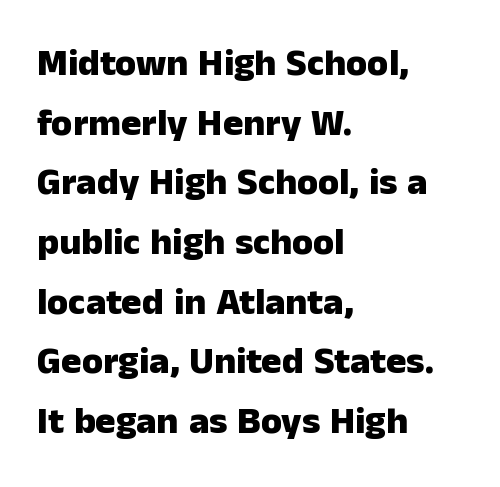
Q: Is the text bold? A: Yes.
Q: Is the text italic (slanted)? A: No, it is upright.
Q: Is the typeface a serif or a sans-serif typeface? A: Sans-serif.
Q: Is the text underlined? A: No.
Q: How is the paragraph aligned? A: Left-aligned.
Q: Is the spacing between letters normal or unusually wide? A: Normal.
Q: Is the spacing between lines tight, normal or loose? A: Normal.
Q: Width (condensed, normal, or wide)? A: Normal.
Q: Stroke contrast? A: Low.
Q: x-height? A: Medium.
Q: Monospaced? A: No.
